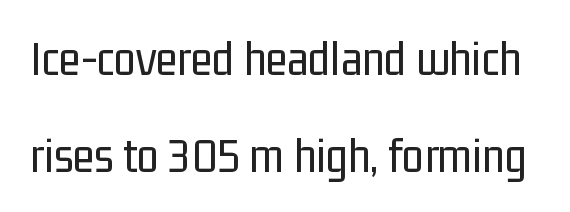
Q: Is the text bold? A: No.
Q: Is the text italic (slanted)? A: No, it is upright.
Q: Is the typeface a serif or a sans-serif typeface? A: Sans-serif.
Q: Is the text underlined? A: No.
Q: Is the spacing between letters normal or unusually wide? A: Normal.
Q: Is the spacing between lines tight, normal or loose? A: Loose.
Q: Width (condensed, normal, or wide)? A: Condensed.
Q: Stroke contrast? A: Low.
Q: x-height? A: Medium.
Q: Monospaced? A: No.
